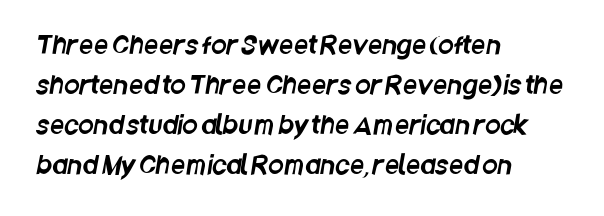
The specimen omits any rule beneath the text block's lines. A student would call this left alignment; a typographer would say flush left, rag right. Standard letterfit; no display-style spreading of the glyphs. Honestly, the row spacing looks completely unremarkable.
